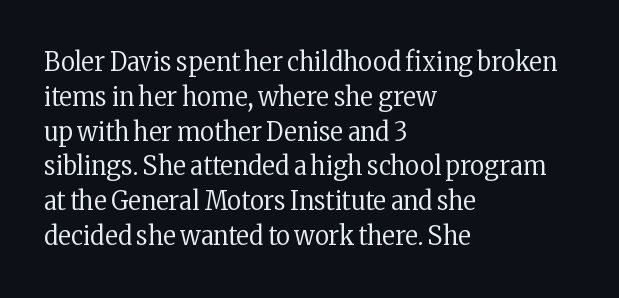
Q: Is the text bold? A: No.
Q: Is the text italic (slanted)? A: No, it is upright.
Q: Is the text underlined? A: No.
Q: How is the paragraph aligned? A: Left-aligned.
Q: Is the spacing between letters normal or unusually wide? A: Normal.
Q: Is the spacing between lines tight, normal or loose? A: Normal.
